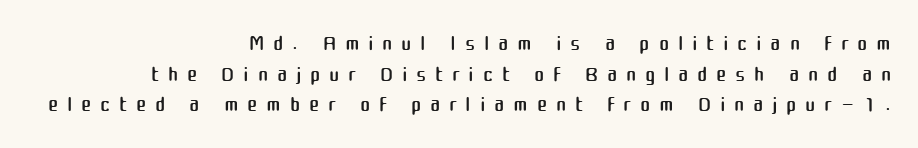
{"serif": "no", "italic": "no", "bold": "no", "weight": "regular", "width": "normal", "stroke_contrast": "medium", "x_height": "medium", "monospaced": "no", "underline": "no", "align": "right", "line_spacing": "tight", "line_spacing_ratio": 0.99, "letter_spacing": "wide", "letter_spacing_em": 0.28, "glyph_px": 31}
